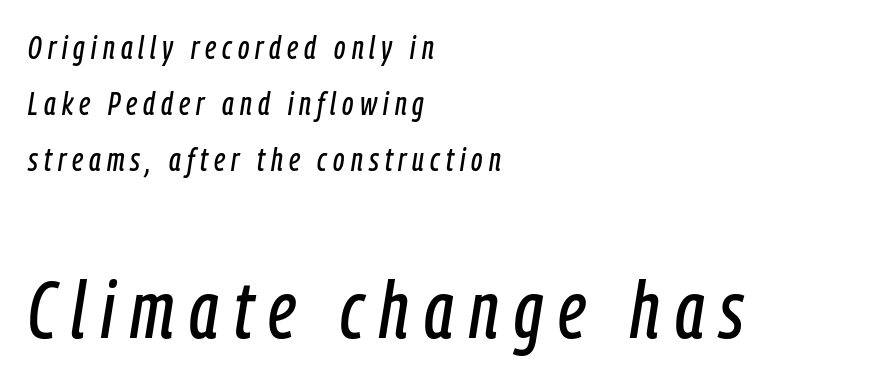
{"italic": "yes", "lean": "right", "slant_degrees": 9, "width": "condensed", "stroke_contrast": "low", "x_height": "medium", "monospaced": "no", "underline": "no", "align": "left", "line_spacing_ratio": 1.75, "larger_block": "second", "size_ratio": 2.5, "glyph_px": 80}
